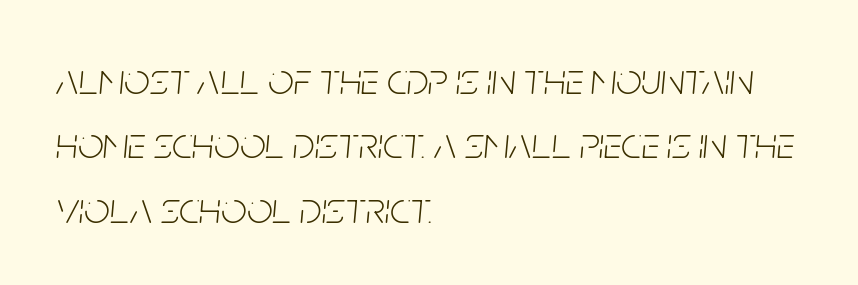
Q: Is the text bold? A: No.
Q: Is the text italic (slanted)? A: Yes, it leans right by about 5 degrees.
Q: Is the text underlined? A: No.
Q: How is the paragraph aligned? A: Left-aligned.
Q: Is the spacing between letters normal or unusually wide? A: Normal.
Q: Is the spacing between lines tight, normal or loose? A: Normal.
Q: Width (condensed, normal, or wide)? A: Condensed.
Q: Stroke contrast? A: Low.
Q: x-height? A: Large.
Q: Monospaced? A: No.
